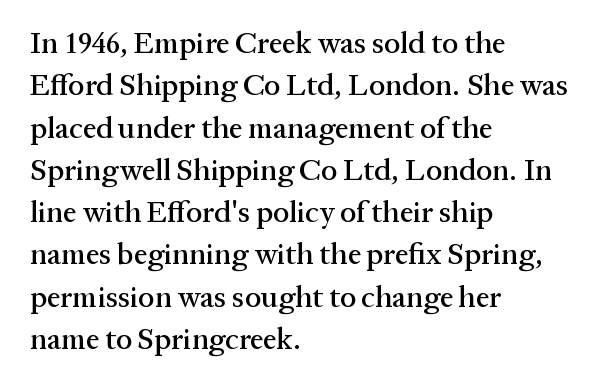
The image shows 30 px serif type, upright; set left-aligned, normal line spacing (1.41x), normal letter spacing, not underlined; medium stroke contrast and a medium x-height.
